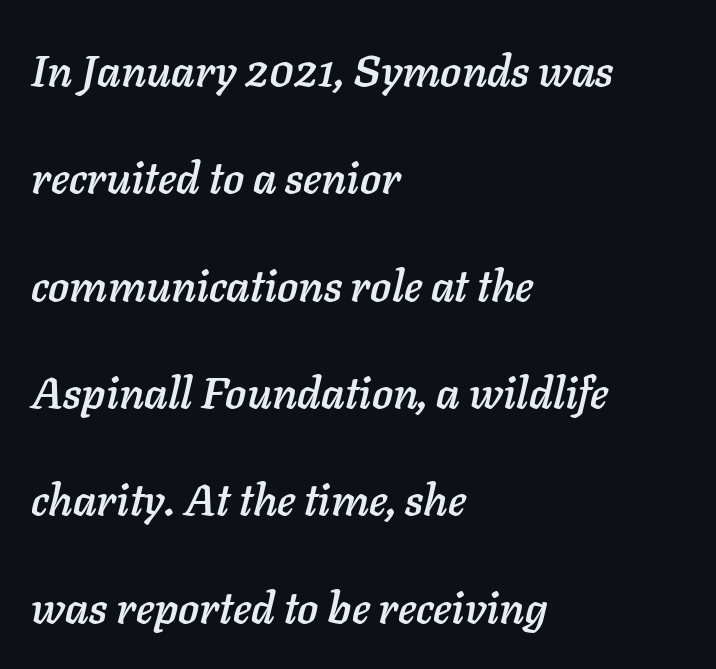
Letters rest on an invisible, unmarked baseline. This sample trades compactness for vertical openness between lines. Each letter keeps its own natural width here, so spacing adapts to shape. The face used here has a pronounced slope to its letters.
